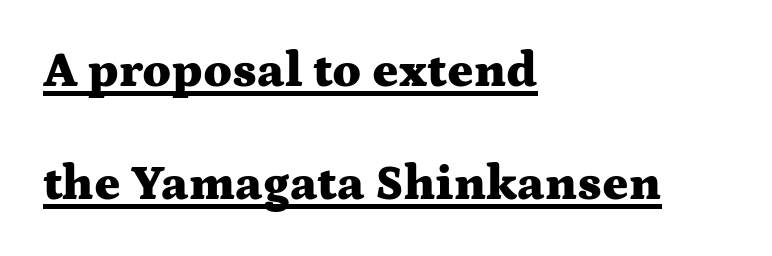
Think of a printed novel: that variable character pitch is what you see here. In CSS terms this would be text-align: left. Quick note: interline space is abundant. A typesetter would mark this as roman, not italic. Font category for this specimen: serif.
